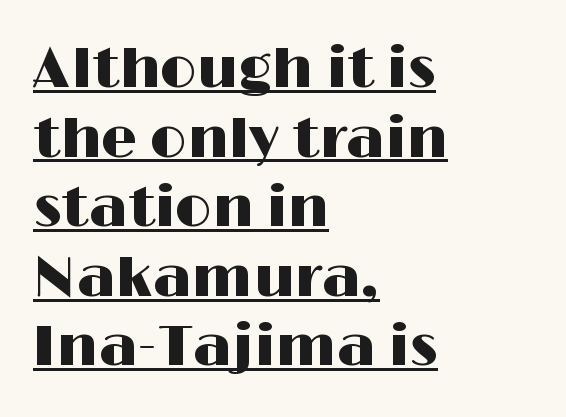
The passage is arranged the way most books set body copy — flush left. A roman cut, with each character standing at attention. The passage shown is typed in a proportional face where columns would drift. A continuous stroke trails under the words, as in a hyperlink. Regarding serifs, this sample does without them. Characters follow at the spacing the type designer built in.
